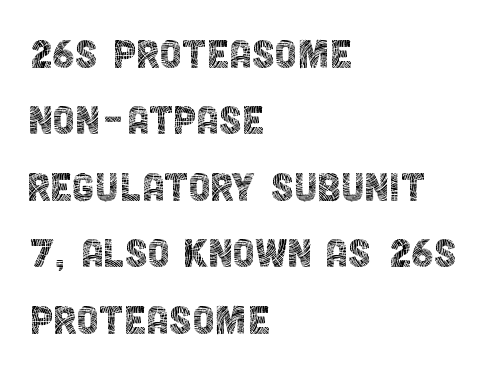
The gap between lines stays unmarked. Reading down the column, the eye jumps a familiar distance to each next line. Every character sits straight up, as roman type does. The typeface has the unassuming heft of standard copy or less. Look at the tracking — it's just the regular setting, nothing added. The letters advance in unequal steps, a hallmark of proportional type.
